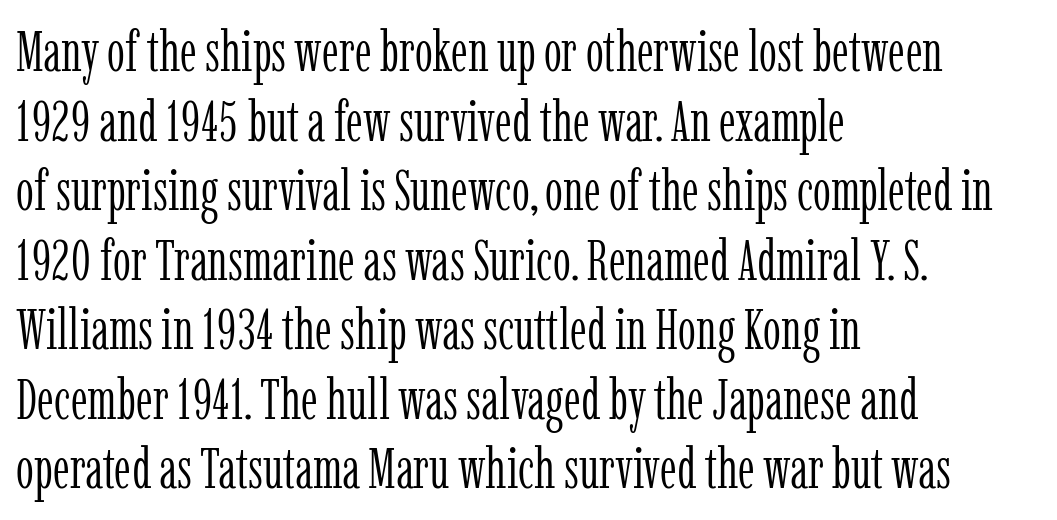
Q: Is the text bold? A: No.
Q: Is the text italic (slanted)? A: No, it is upright.
Q: Is the typeface a serif or a sans-serif typeface? A: Serif.
Q: Is the text underlined? A: No.
Q: How is the paragraph aligned? A: Left-aligned.
Q: Is the spacing between letters normal or unusually wide? A: Normal.
Q: Width (condensed, normal, or wide)? A: Condensed.
Q: Stroke contrast? A: Low.
Q: x-height? A: Medium.
Q: Monospaced? A: No.
